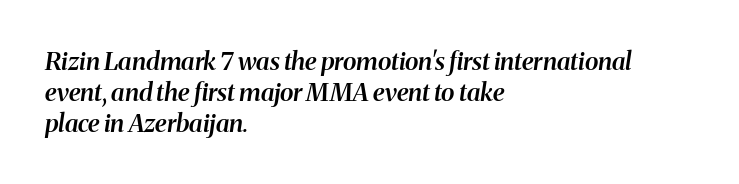
A student would call this left alignment; a typographer would say flush left, rag right. Beneath every word, the page is bare. The line texture is even and compact thanks to regular tracking. Slightly chunky letters — semibold, I'd say, not full bold. Would a proofreader flag this as italicized? Yes.
